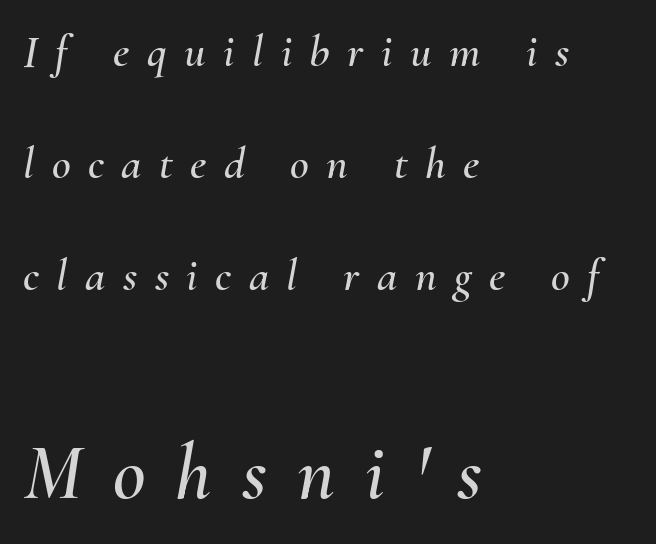
The image shows 80 px text type, italic (leaning right); set left-aligned, loose line spacing (2.44x), unusually wide letter spacing (+0.38 em), not underlined; the second (bottom) block is 1.74x larger; medium stroke contrast and a small x-height.
